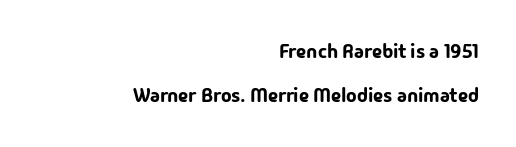
Q: Is the text italic (slanted)? A: No, it is upright.
Q: Is the text underlined? A: No.
Q: How is the paragraph aligned? A: Right-aligned.
Q: Is the spacing between letters normal or unusually wide? A: Normal.
Q: Is the spacing between lines tight, normal or loose? A: Loose.
